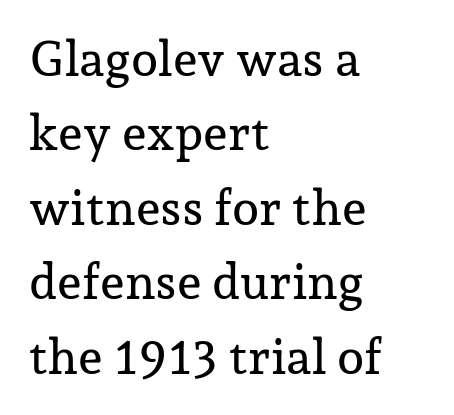
Q: Is the text italic (slanted)? A: No, it is upright.
Q: Is the typeface a serif or a sans-serif typeface? A: Serif.
Q: Is the text underlined? A: No.
Q: How is the paragraph aligned? A: Left-aligned.
Q: Is the spacing between letters normal or unusually wide? A: Normal.
Q: Is the spacing between lines tight, normal or loose? A: Normal.
Q: Width (condensed, normal, or wide)? A: Normal.
Q: Stroke contrast? A: Low.
Q: x-height? A: Medium.
Q: Monospaced? A: No.
